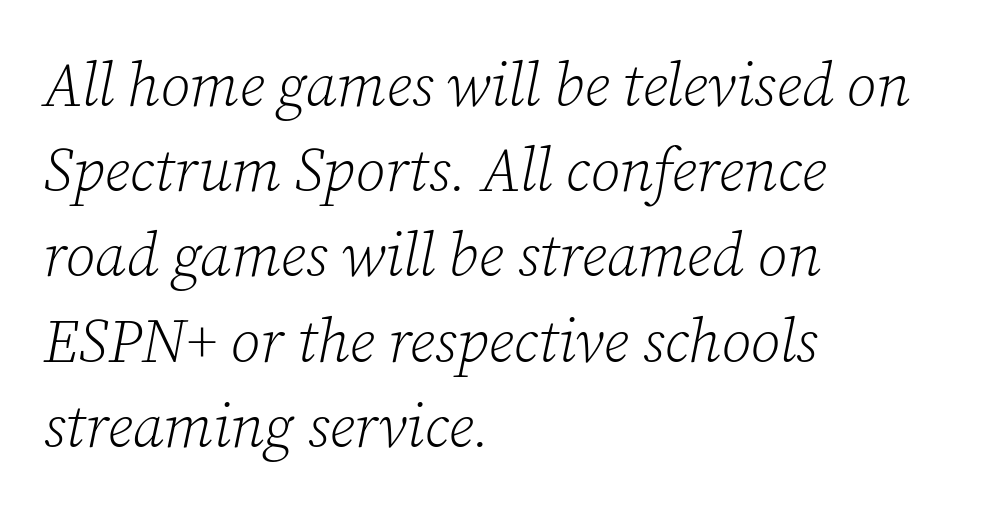
The image shows 60 px light serif type, italic (leaning right); set left-aligned, normal line spacing (1.42x), normal letter spacing, not underlined; low stroke contrast and a medium x-height.
